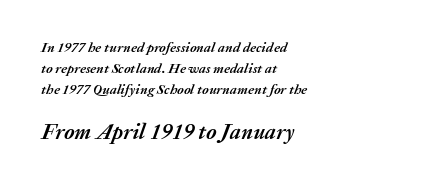
All the whitespace from short lines collects on the right. On the weight axis this lands at bold, roughly 700. Caption: upper text group reduced, lower text group enlarged. Notice how the stems are inclined rather than vertical — that's the hallmark of italics. In terms of leading, this rendering sits right in the middle.
